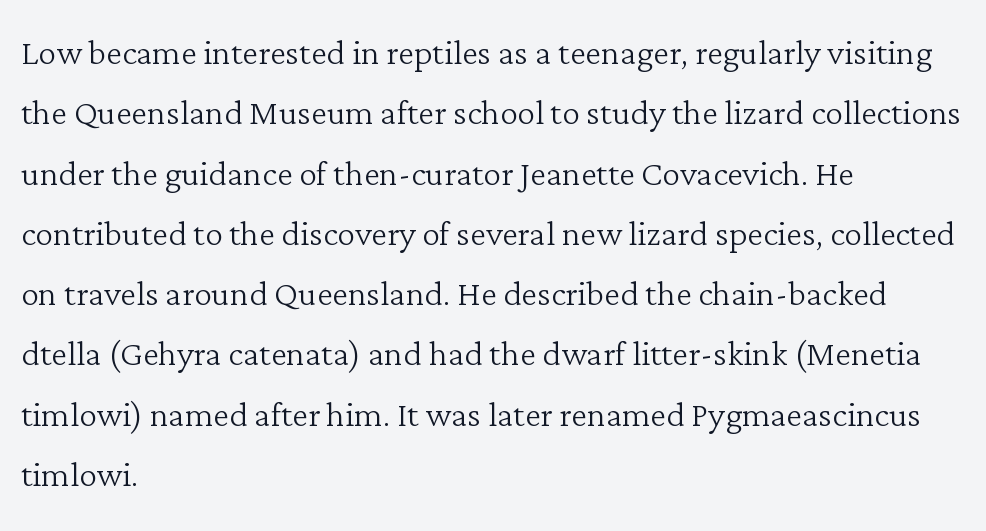
{"serif": "yes", "italic": "no", "bold": "no", "weight": "light", "width": "normal", "stroke_contrast": "low", "x_height": "medium", "monospaced": "no", "underline": "no", "align": "left", "line_spacing": "normal", "line_spacing_ratio": 1.34, "letter_spacing": "normal", "letter_spacing_em": 0.0, "glyph_px": 45}
